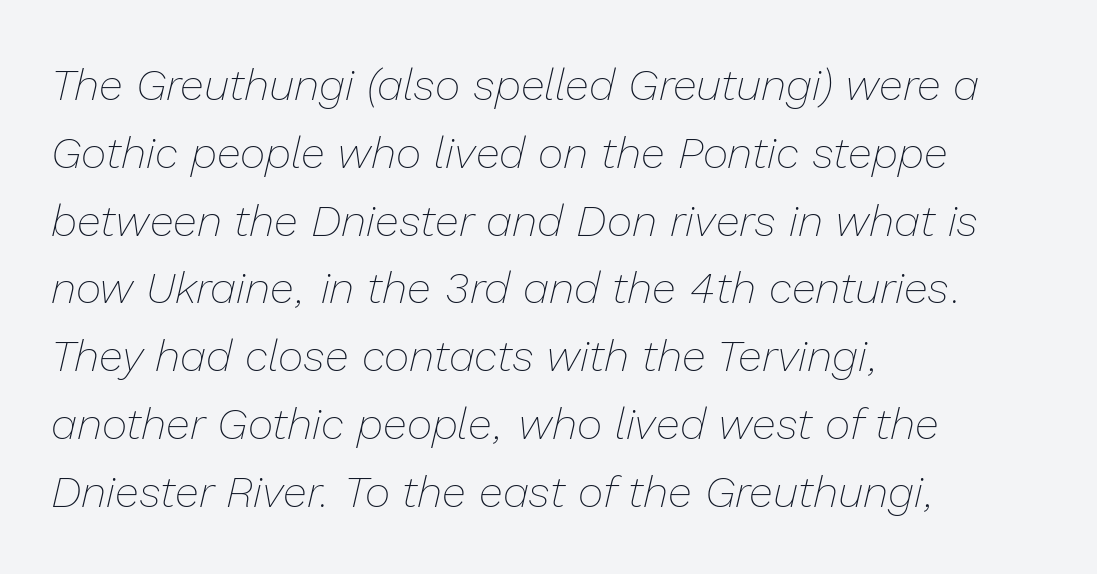
The image shows 44 px thin type, italic (leaning right); set left-aligned, normal line spacing (1.54x), normal letter spacing, not underlined; low stroke contrast and a medium x-height.
